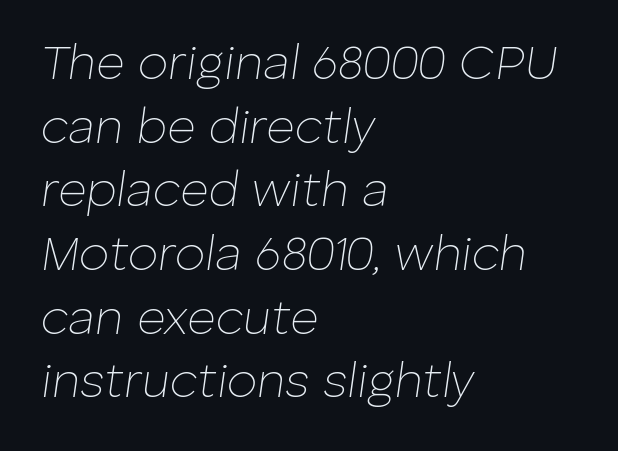
Q: Is the text bold? A: No.
Q: Is the text italic (slanted)? A: Yes, it leans right by about 8 degrees.
Q: Is the text underlined? A: No.
Q: How is the paragraph aligned? A: Left-aligned.
Q: Is the spacing between letters normal or unusually wide? A: Normal.
Q: Is the spacing between lines tight, normal or loose? A: Normal.
Q: Width (condensed, normal, or wide)? A: Normal.
Q: Stroke contrast? A: Low.
Q: x-height? A: Medium.
Q: Monospaced? A: No.
